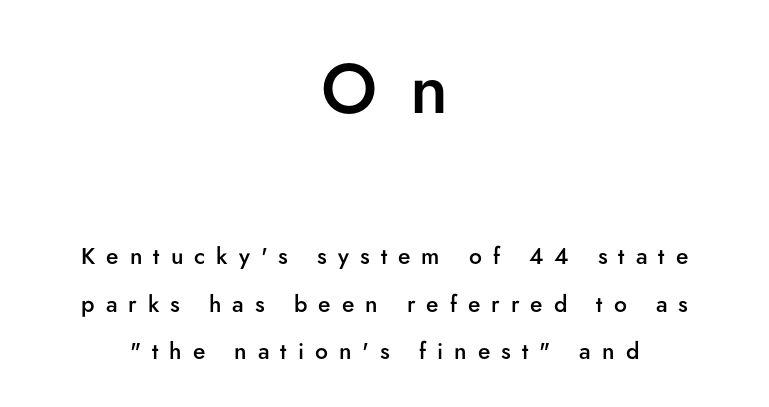
{"serif": "no", "italic": "no", "bold": "semi", "weight": "semibold", "width": "normal", "stroke_contrast": "low", "x_height": "small", "monospaced": "no", "underline": "no", "align": "center", "line_spacing": "loose", "line_spacing_ratio": 2.07, "letter_spacing": "wide", "letter_spacing_em": 0.48, "larger_block": "first", "size_ratio": 3.04, "glyph_px": 70}
